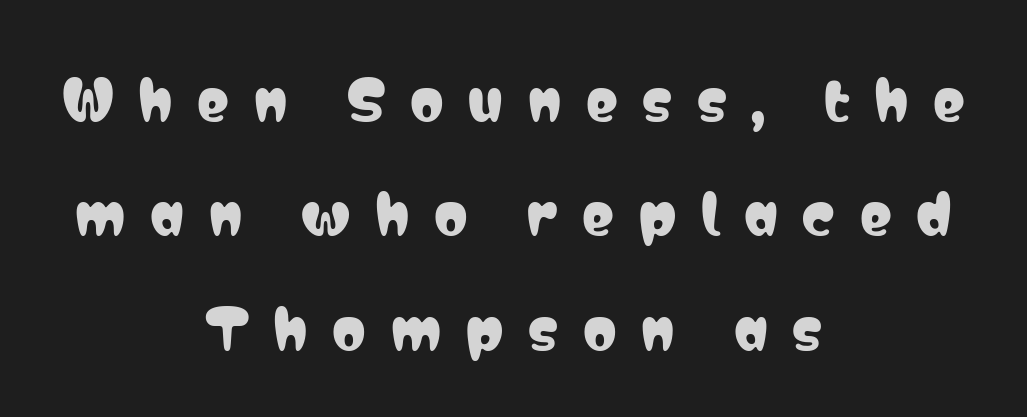
The image shows 53 px condensed sans-serif type, upright; set centered, loose line spacing (2.16x), unusually wide letter spacing (+0.47 em), not underlined; low stroke contrast and a medium x-height.
